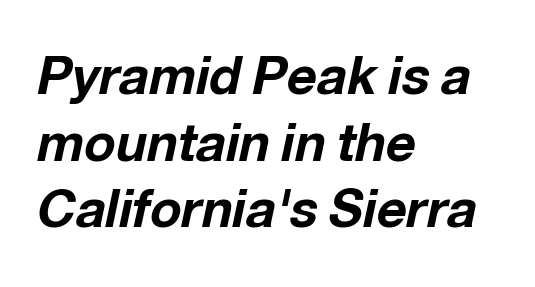
Q: Is the text bold? A: Yes.
Q: Is the text italic (slanted)? A: Yes, it leans right by about 12 degrees.
Q: Is the text underlined? A: No.
Q: How is the paragraph aligned? A: Left-aligned.
Q: Is the spacing between letters normal or unusually wide? A: Normal.
Q: Is the spacing between lines tight, normal or loose? A: Normal.
Q: Width (condensed, normal, or wide)? A: Normal.
Q: Stroke contrast? A: Low.
Q: x-height? A: Medium.
Q: Monospaced? A: No.
